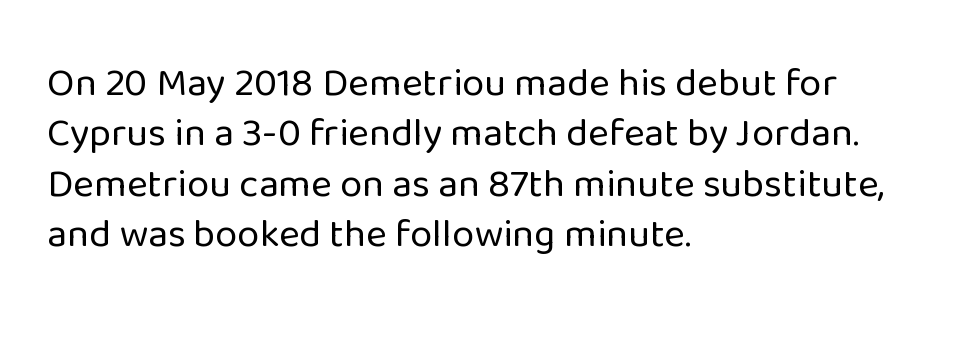
The image shows 40 px regular-weight sans-serif type, upright; set left-aligned, normal line spacing (1.26x), normal letter spacing, not underlined; low stroke contrast and a medium x-height.
